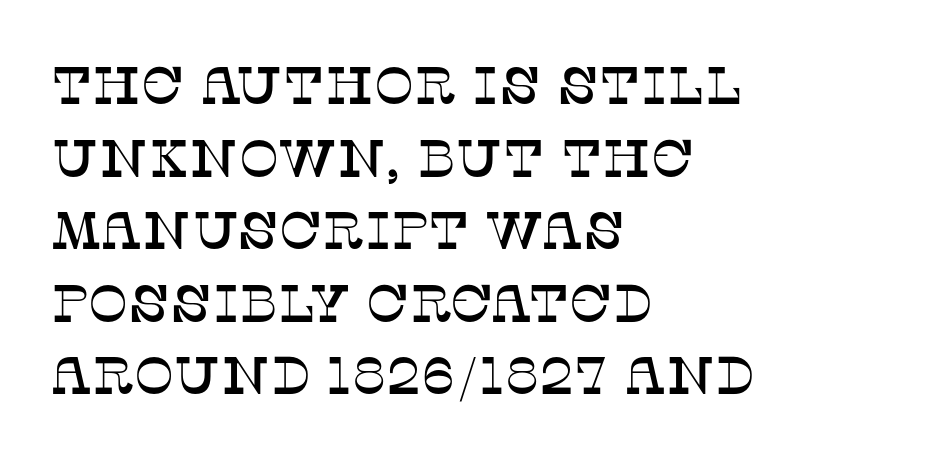
Every stem runs plumb, perpendicular to the baseline. Looks like regular typesetting: each glyph gets only the width it needs. Line spacing here is normal. Every row of glyphs begins at an identical x-position on the left. Are there feet on the stems? There are — it's a serif.
